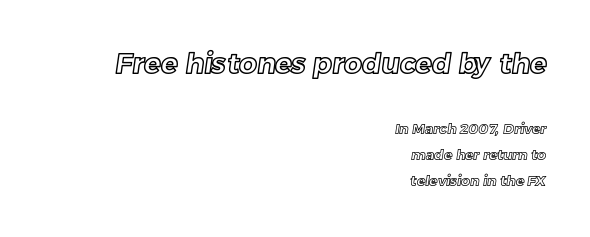
The space beneath each line is pristine and unruled. Standard letterfit; no display-style spreading of the glyphs. A flush-right, rag-left setting is used for this passage. Which of the two is more prominent by size? The first, at the top.
